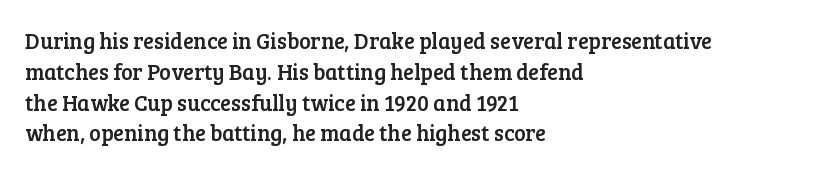
The image shows 22 px text type, upright; set left-aligned, normal line spacing (1.4x), normal letter spacing, not underlined.
